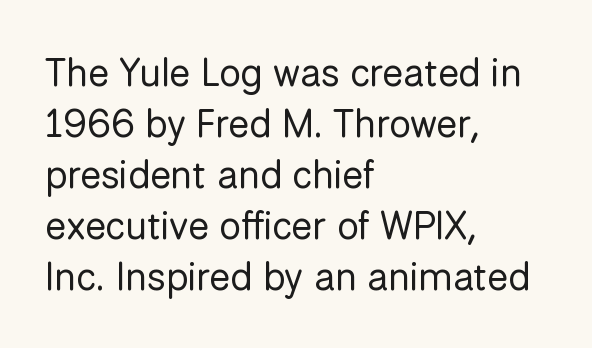
Q: Is the text bold? A: No.
Q: Is the text italic (slanted)? A: No, it is upright.
Q: Is the typeface a serif or a sans-serif typeface? A: Sans-serif.
Q: Is the text underlined? A: No.
Q: How is the paragraph aligned? A: Left-aligned.
Q: Is the spacing between letters normal or unusually wide? A: Normal.
Q: Is the spacing between lines tight, normal or loose? A: Normal.
Q: Width (condensed, normal, or wide)? A: Normal.
Q: Stroke contrast? A: Low.
Q: x-height? A: Medium.
Q: Monospaced? A: No.
